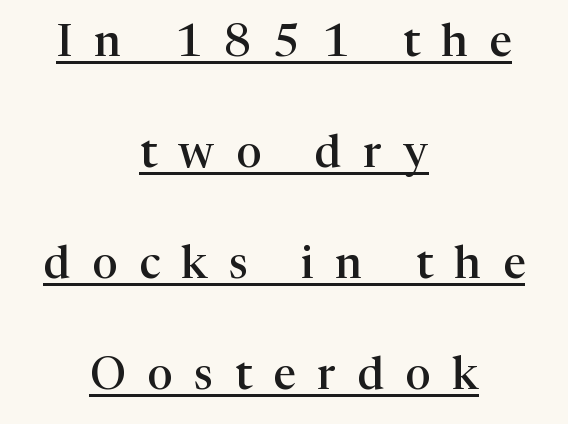
Q: Is the text bold? A: Semi-bold.
Q: Is the text italic (slanted)? A: No, it is upright.
Q: Is the typeface a serif or a sans-serif typeface? A: Serif.
Q: Is the text underlined? A: Yes.
Q: How is the paragraph aligned? A: Centered.
Q: Is the spacing between letters normal or unusually wide? A: Unusually wide.
Q: Is the spacing between lines tight, normal or loose? A: Loose.
Q: Width (condensed, normal, or wide)? A: Normal.
Q: Stroke contrast? A: High.
Q: x-height? A: Medium.
Q: Monospaced? A: No.
